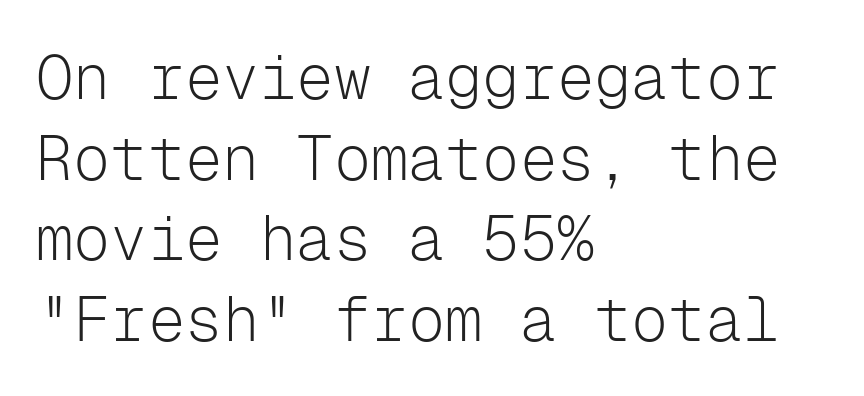
The image shows 62 px light sans-serif type, upright, monospaced; set left-aligned, normal line spacing (1.3x), normal letter spacing, not underlined; low stroke contrast and a medium x-height.
